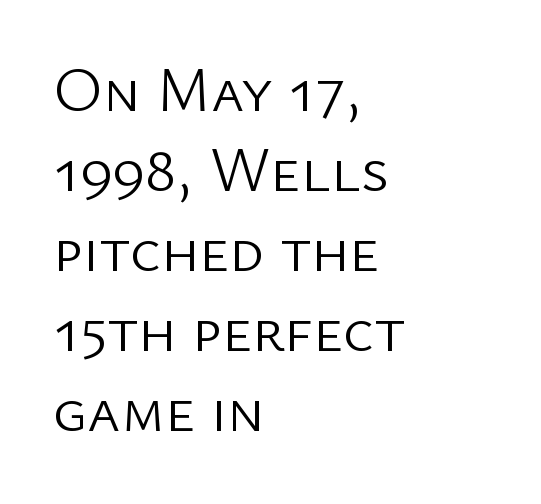
{"serif": "no", "italic": "no", "bold": "no", "weight": "light", "width": "normal", "stroke_contrast": "low", "x_height": "medium", "monospaced": "no", "underline": "no", "align": "left", "line_spacing": "normal", "line_spacing_ratio": 1.27, "letter_spacing": "normal", "letter_spacing_em": 0.0, "glyph_px": 63}
